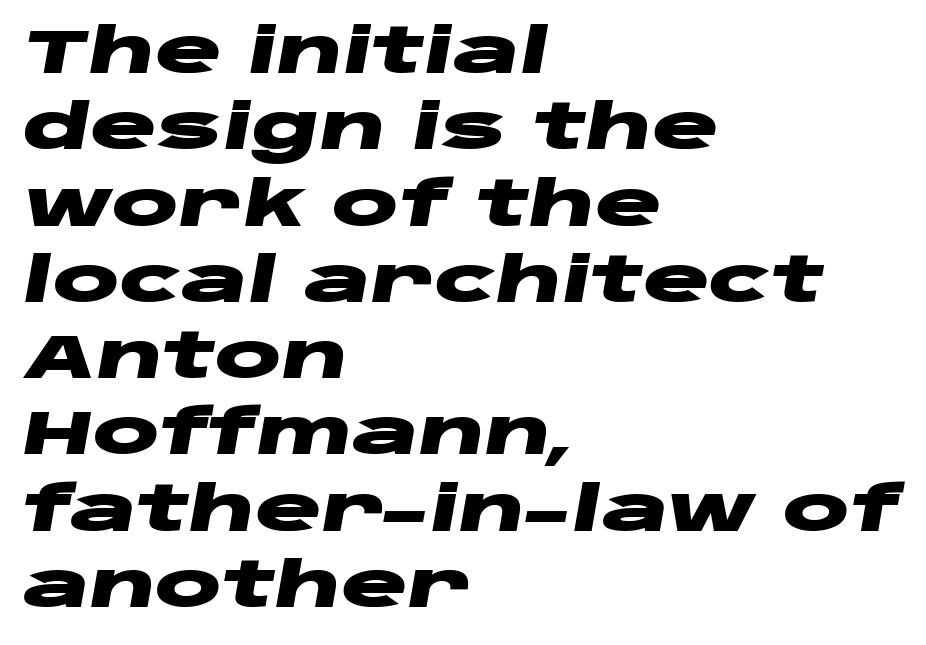
Would a proofreader flag this as italicized? Yes. The face used here is proportionally spaced, like ordinary book or web type. A full-strength bold gives these letters their thick strokes. A classic flush-left, rag-right setting is used for this passage.
